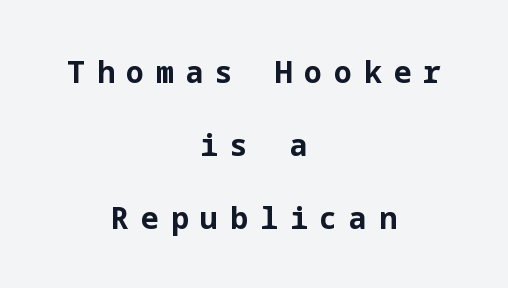
Heft: maximum for text — a bold. Loosely led — the rows are spread out. Students, note that the glyphs here are deliberately spaced far apart. A student would call this center alignment; a typographer would say set centered. To sum up the face: it is a sans, with no serifs.
